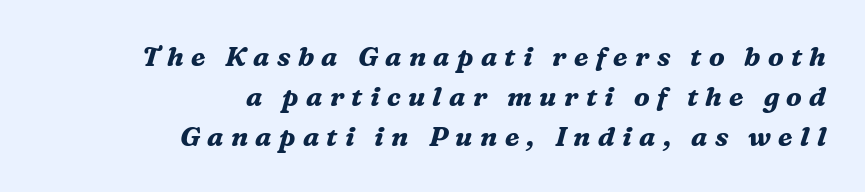
The designer left line spacing at the default. This rendering widens character spacing well past its baseline value. Type without underlining. A dark, heavy texture on the line: the type is bold. The ragged edge is on the left, which tells us the setting is flush right.
